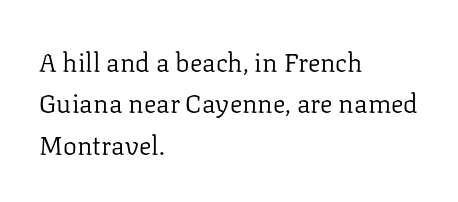
The image shows 26 px text type, upright; set left-aligned, normal line spacing (1.59x), normal letter spacing, not underlined.
